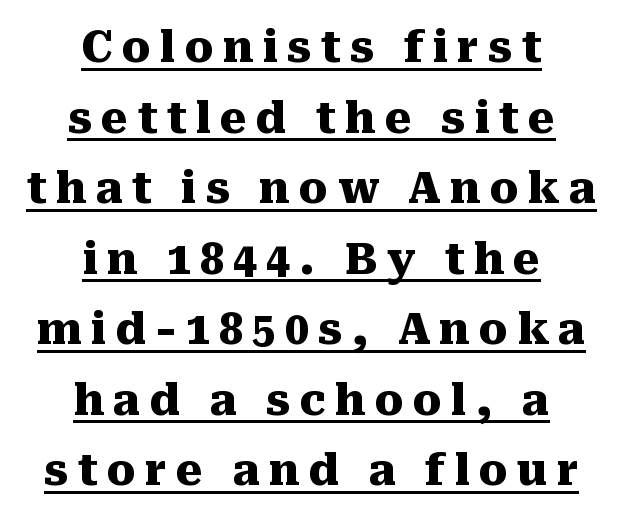
{"serif": "yes", "italic": "no", "bold": "yes", "weight": "heavy", "width": "normal", "stroke_contrast": "medium", "x_height": "medium", "monospaced": "no", "underline": "yes", "align": "center", "line_spacing": "normal", "line_spacing_ratio": 1.64, "letter_spacing": "wide", "letter_spacing_em": 0.21, "glyph_px": 43}
